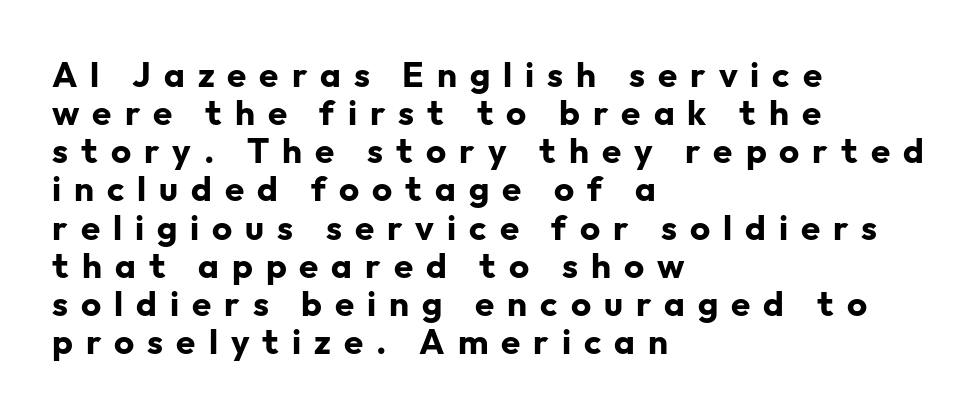
The image shows 35 px bold sans-serif type, upright; set left-aligned, tight line spacing (1.09x), unusually wide letter spacing (+0.37 em), not underlined; low stroke contrast and a medium x-height.
